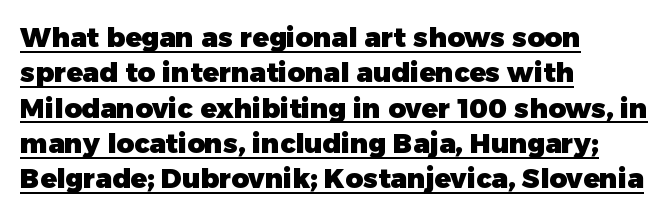
Bold? Absolutely — the strokes are thick and heavy. This is underlined copy, the kind a proofreader might mark for attention. The type is set solid horizontally, with unmodified tracking. Nope, not italic — everything's standing straight. Compared with a centered layout, this one pins lines to the left instead. What's the leading like? Ordinary, nothing unusual.
